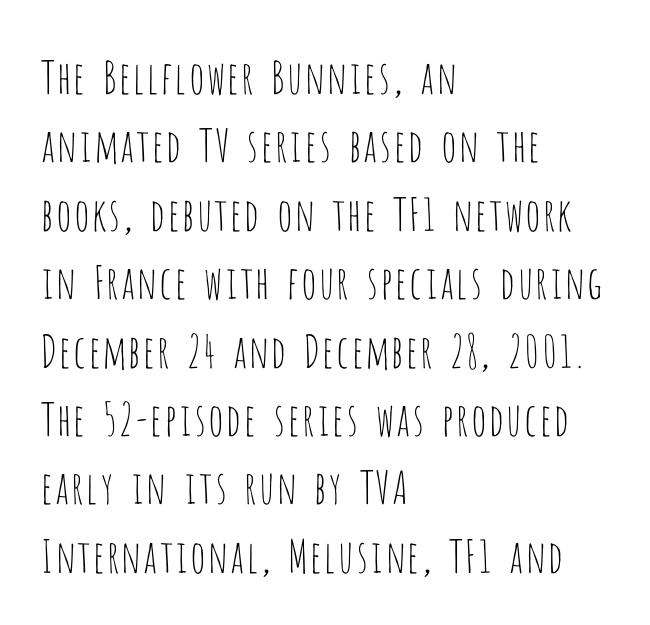
Q: Is the text bold? A: No.
Q: Is the text italic (slanted)? A: No, it is upright.
Q: Is the typeface a serif or a sans-serif typeface? A: Sans-serif.
Q: Is the text underlined? A: No.
Q: How is the paragraph aligned? A: Left-aligned.
Q: Is the spacing between letters normal or unusually wide? A: Normal.
Q: Is the spacing between lines tight, normal or loose? A: Normal.
Q: Width (condensed, normal, or wide)? A: Condensed.
Q: Stroke contrast? A: Low.
Q: x-height? A: Large.
Q: Monospaced? A: No.
